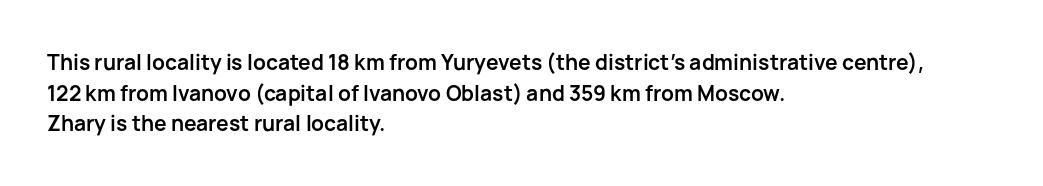
Glyph-to-glyph distance matches everyday printed text. If you drew a line through each stem, it would be perfectly vertical. Horizontal bands of white between lines are of average thickness. Type without underlining. The glyphs have the mass of a bold cut.
